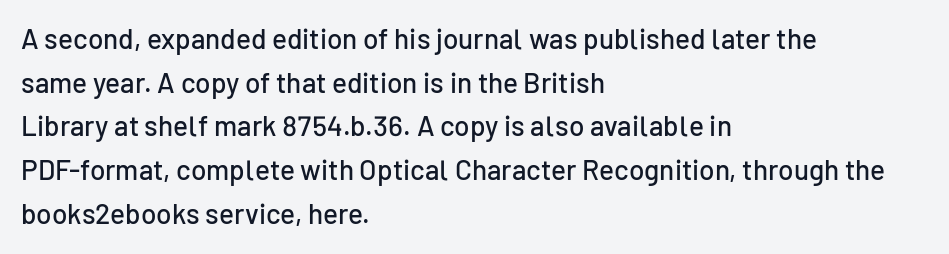
Unmarked baselines from the first word to the last. Honestly, the row spacing looks completely unremarkable. Notice how the passage keeps a crisp vertical edge on the left only. The horizontal fit of the characters is conventional and even. No italicization has been applied; the sample stays upright.
